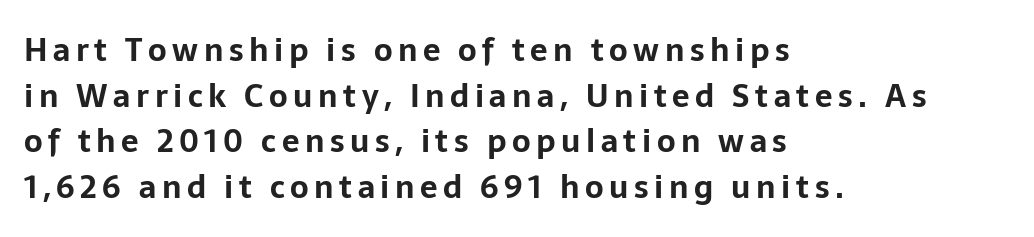
Whoever set this chose a conventional vertical rhythm. Plain, unruled lines of type. These lines are composed in type without serifs. The rendering anchors every line to the left-hand side. Posture: vertical.
